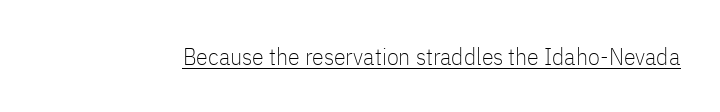
{"italic": "no", "bold": "no", "underline": "yes", "letter_spacing": "normal", "letter_spacing_em": 0.0, "glyph_px": 24}
